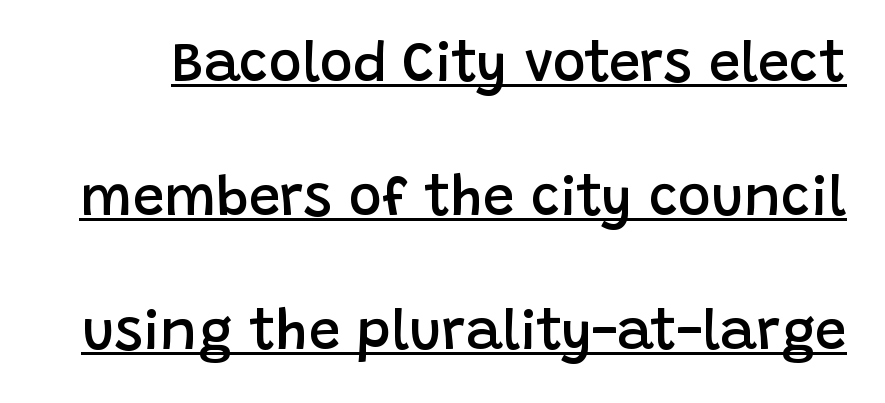
Q: Is the text bold? A: Semi-bold.
Q: Is the text italic (slanted)? A: No, it is upright.
Q: Is the typeface a serif or a sans-serif typeface? A: Sans-serif.
Q: Is the text underlined? A: Yes.
Q: Is the spacing between letters normal or unusually wide? A: Normal.
Q: Is the spacing between lines tight, normal or loose? A: Loose.
Q: Width (condensed, normal, or wide)? A: Normal.
Q: Stroke contrast? A: Low.
Q: x-height? A: Large.
Q: Monospaced? A: No.
